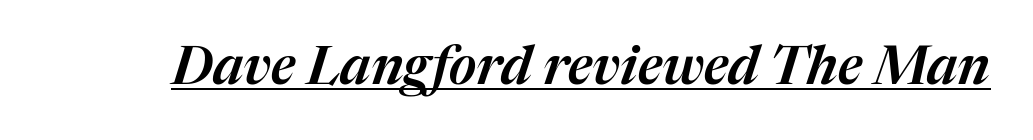
{"italic": "yes", "lean": "right", "slant_degrees": 17, "width": "normal", "stroke_contrast": "medium", "x_height": "medium", "monospaced": "no", "underline": "yes", "letter_spacing": "normal", "letter_spacing_em": 0.0, "glyph_px": 53}
